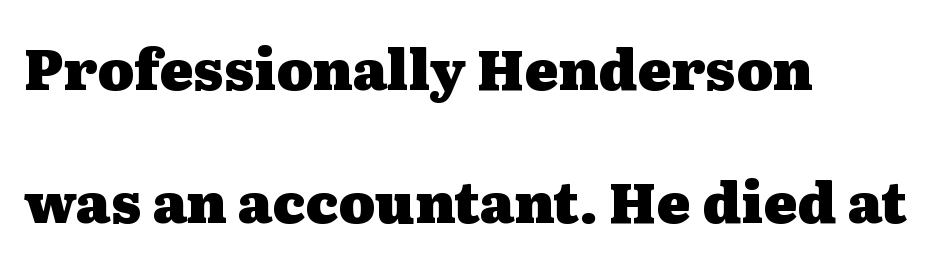
Little horizontal feet cap the strokes, marking this as serif type. The gaps between neighbouring characters are ordinary and unremarkable. Plain, unruled lines of type. This sample is left-justified, so line endings fall wherever the words run out. Quick note: not italic, upright. Whoever set this chose breathing room over compactness in the vertical rhythm.
